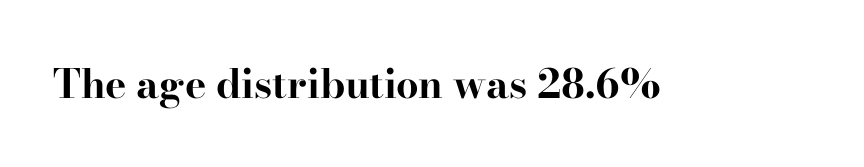
{"serif": "yes", "italic": "no", "bold": "yes", "weight": "bold", "width": "wide", "stroke_contrast": "high", "x_height": "small", "monospaced": "no", "underline": "no", "letter_spacing": "normal", "letter_spacing_em": 0.0, "glyph_px": 40}
